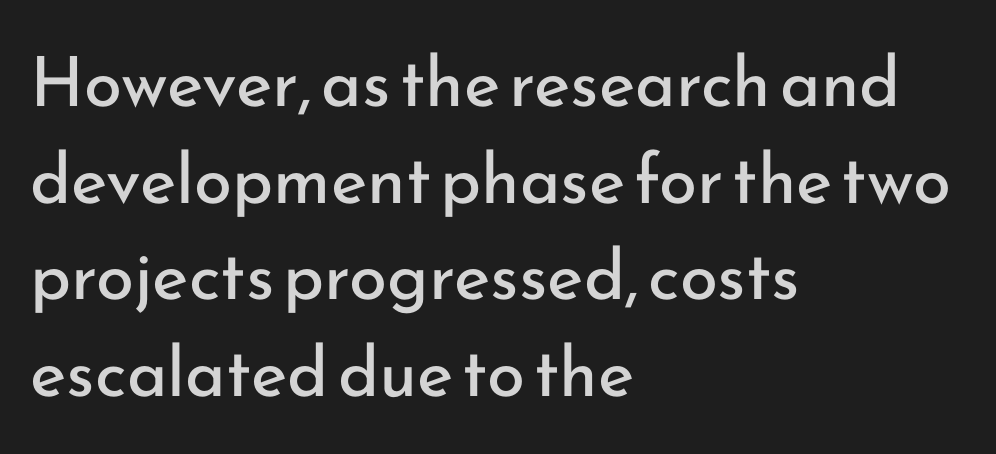
The image shows 69 px regular-weight sans-serif type, upright; set left-aligned, normal line spacing (1.4x), normal letter spacing, not underlined; low stroke contrast and a small x-height.
